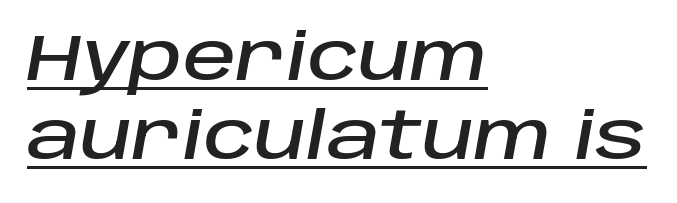
The image shows 66 px text type, italic (leaning right); set left-aligned, line spacing 1.2x, normal letter spacing, underlined; low stroke contrast and a large x-height.
